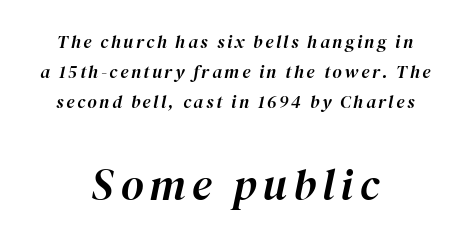
The rendering uses natural spacing where letterforms have individual widths. The block of text has a typical density, with ordinary space between rows. The paragraph shown floats in the horizontal middle. Which chunk is bigger? The second one — the bottom block dwarfs the top. The space beneath each line is pristine and unruled.
